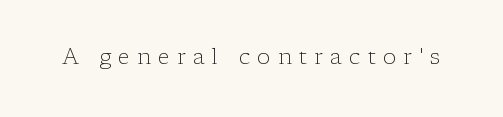
The image shows 22 px text type, upright; set unusually wide letter spacing (+0.33 em), not underlined.
